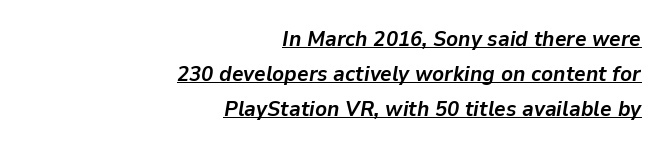
{"italic": "yes", "lean": "right", "slant_degrees": 9, "bold": "yes", "underline": "yes", "align": "right", "line_spacing": "normal", "line_spacing_ratio": 1.59, "letter_spacing": "normal", "letter_spacing_em": 0.0, "glyph_px": 22}
